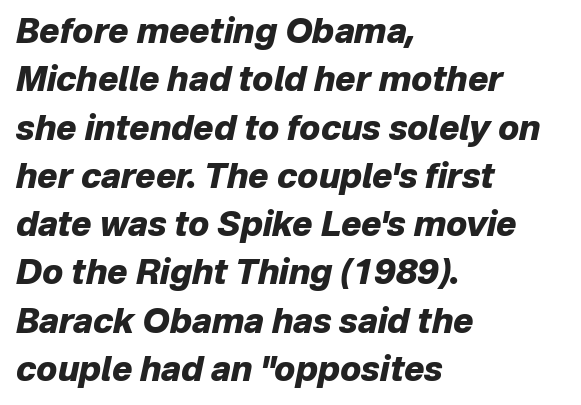
The image shows 34 px heavy type, italic (leaning right); set left-aligned, normal line spacing (1.42x), normal letter spacing, not underlined; low stroke contrast and a medium x-height.
